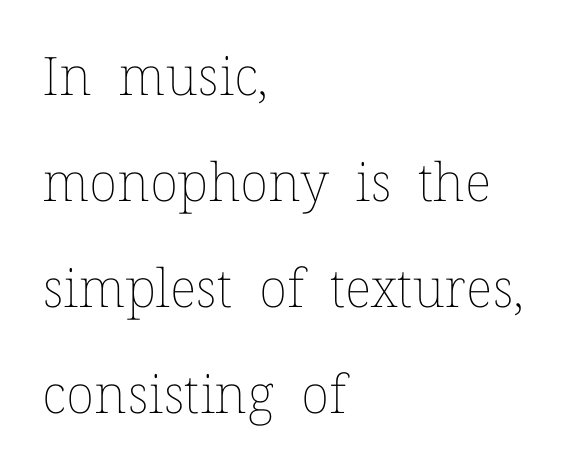
The image shows 53 px thin type, upright; set left-aligned, loose line spacing (2.0x), normal letter spacing, not underlined; low stroke contrast and a medium x-height.
